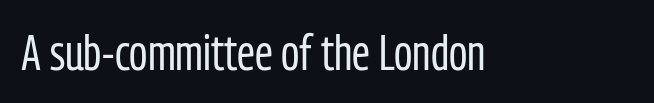
{"serif": "no", "italic": "no", "bold": "no", "weight": "regular", "width": "condensed", "stroke_contrast": "low", "x_height": "medium", "monospaced": "no", "underline": "no", "letter_spacing": "normal", "letter_spacing_em": 0.0, "glyph_px": 50}
